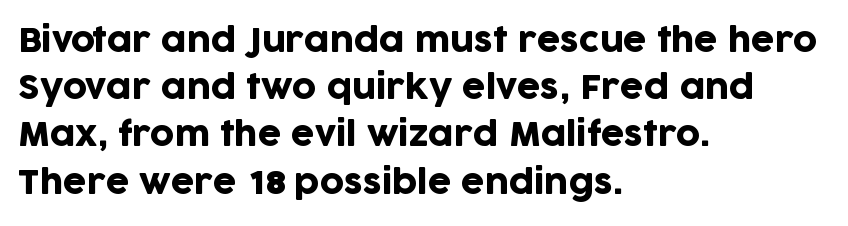
The image shows 33 px sans-serif type, upright; set left-aligned, normal line spacing (1.43x), normal letter spacing, not underlined; low stroke contrast and a large x-height.
